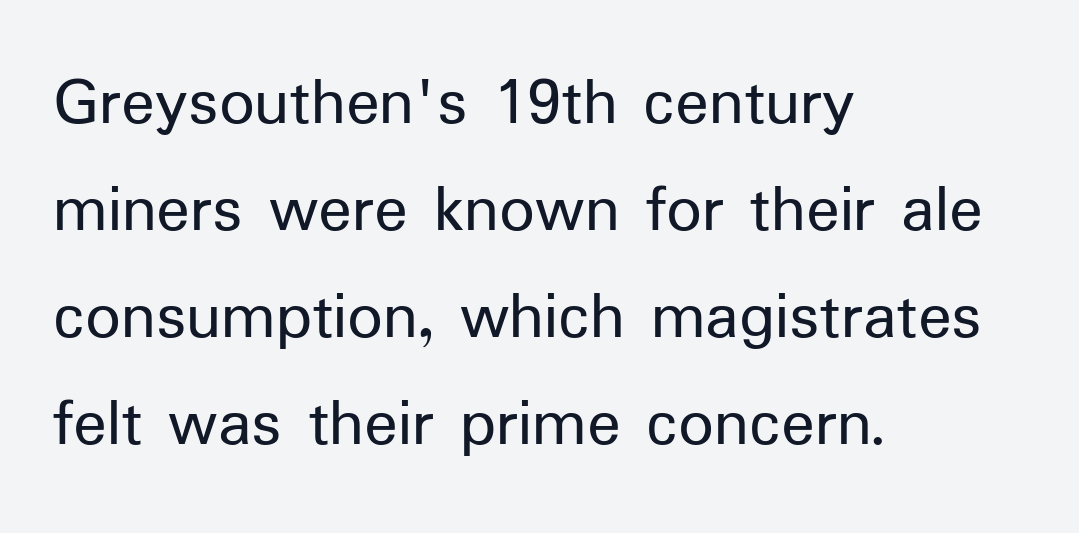
The image shows 70 px regular-weight sans-serif type, upright; set left-aligned, normal line spacing (1.53x), normal letter spacing, not underlined; low stroke contrast and a medium x-height.
